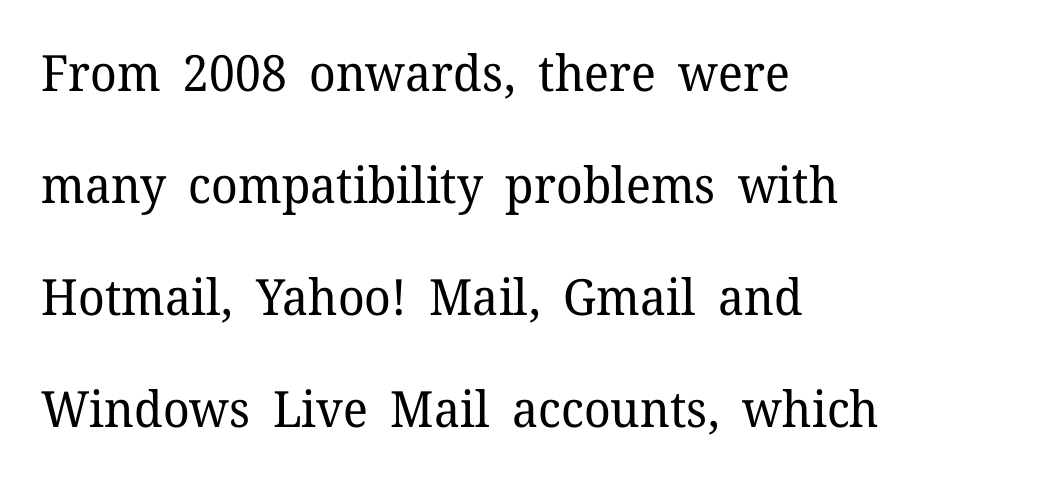
Q: Is the text bold? A: No.
Q: Is the text italic (slanted)? A: No, it is upright.
Q: Is the typeface a serif or a sans-serif typeface? A: Serif.
Q: Is the text underlined? A: No.
Q: How is the paragraph aligned? A: Left-aligned.
Q: Is the spacing between letters normal or unusually wide? A: Normal.
Q: Is the spacing between lines tight, normal or loose? A: Loose.
Q: Width (condensed, normal, or wide)? A: Normal.
Q: Stroke contrast? A: Low.
Q: x-height? A: Medium.
Q: Monospaced? A: No.
